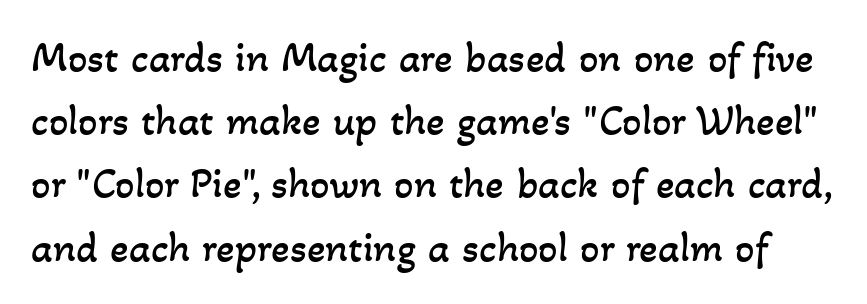
{"bold": "no", "weight": "regular", "width": "normal", "stroke_contrast": "low", "x_height": "small", "monospaced": "no", "underline": "no", "line_spacing": "normal", "line_spacing_ratio": 1.47, "letter_spacing": "normal", "letter_spacing_em": 0.0, "glyph_px": 43}
